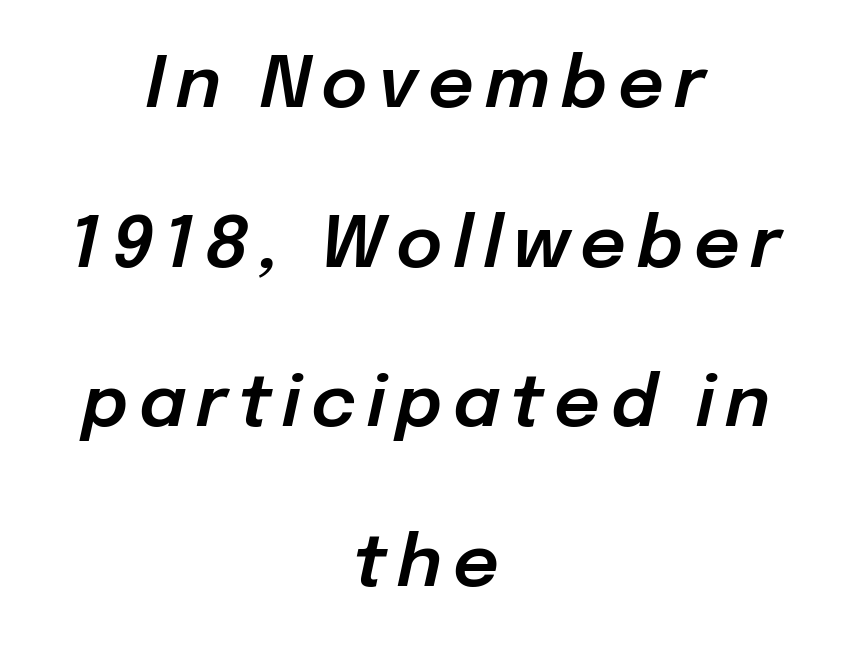
Q: Is the text italic (slanted)? A: Yes, it leans right by about 12 degrees.
Q: Is the text underlined? A: No.
Q: How is the paragraph aligned? A: Centered.
Q: Is the spacing between lines tight, normal or loose? A: Loose.
Q: Width (condensed, normal, or wide)? A: Normal.
Q: Stroke contrast? A: Low.
Q: x-height? A: Medium.
Q: Monospaced? A: No.
